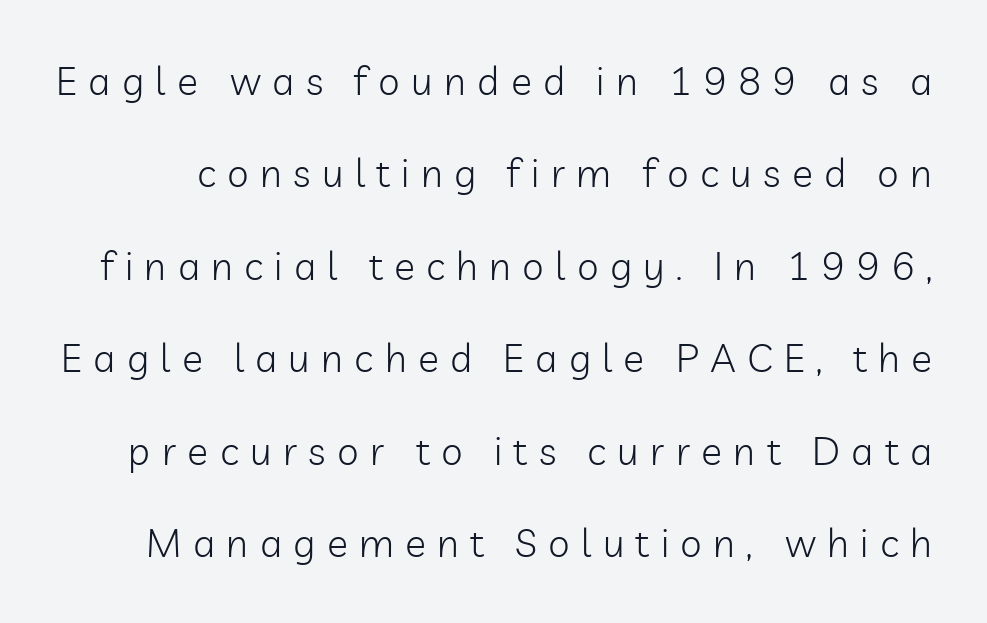
Q: Is the text bold? A: No.
Q: Is the text italic (slanted)? A: No, it is upright.
Q: Is the typeface a serif or a sans-serif typeface? A: Sans-serif.
Q: Is the text underlined? A: No.
Q: Is the spacing between letters normal or unusually wide? A: Unusually wide.
Q: Is the spacing between lines tight, normal or loose? A: Loose.
Q: Width (condensed, normal, or wide)? A: Normal.
Q: Stroke contrast? A: Low.
Q: x-height? A: Medium.
Q: Monospaced? A: No.
